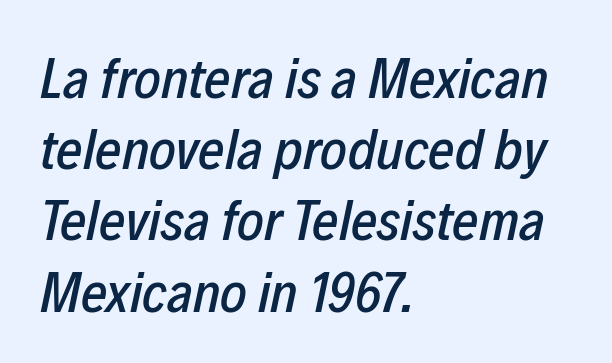
{"italic": "yes", "lean": "right", "slant_degrees": 12, "width": "condensed", "stroke_contrast": "low", "x_height": "medium", "monospaced": "no", "underline": "no", "align": "left", "line_spacing": "normal", "line_spacing_ratio": 1.25, "letter_spacing": "normal", "letter_spacing_em": 0.0, "glyph_px": 57}
